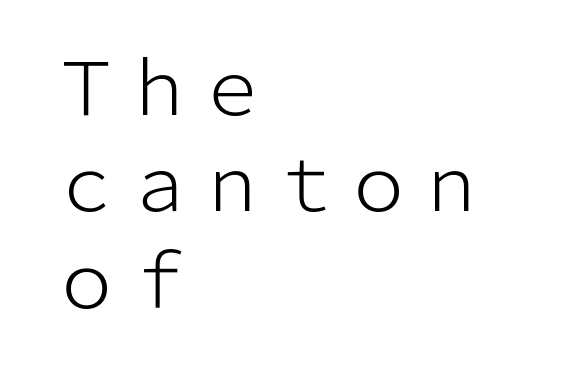
Q: Is the text bold? A: No.
Q: Is the text italic (slanted)? A: No, it is upright.
Q: Is the typeface a serif or a sans-serif typeface? A: Sans-serif.
Q: Is the text underlined? A: No.
Q: How is the paragraph aligned? A: Left-aligned.
Q: Is the spacing between letters normal or unusually wide? A: Normal.
Q: Is the spacing between lines tight, normal or loose? A: Normal.
Q: Width (condensed, normal, or wide)? A: Normal.
Q: Stroke contrast? A: Low.
Q: x-height? A: Medium.
Q: Monospaced? A: No.
